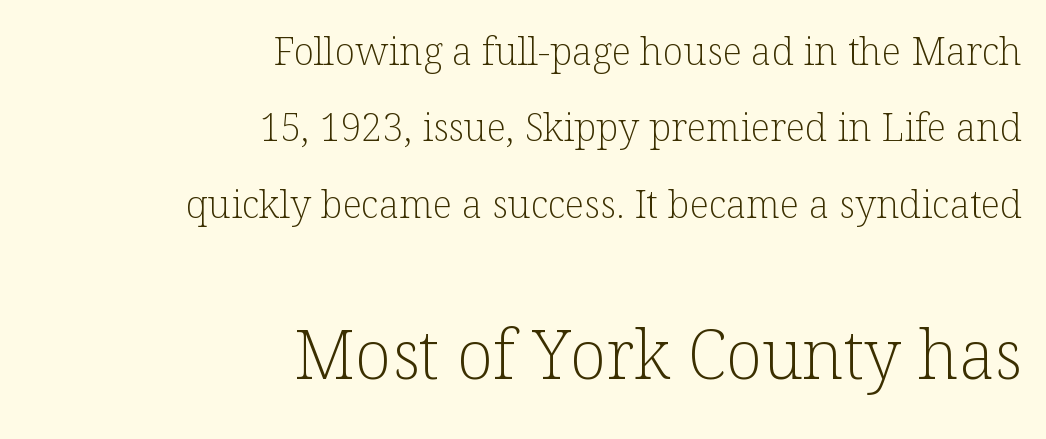
Q: Is the text bold? A: No.
Q: Is the text italic (slanted)? A: No, it is upright.
Q: Is the typeface a serif or a sans-serif typeface? A: Serif.
Q: Is the text underlined? A: No.
Q: How is the paragraph aligned? A: Right-aligned.
Q: Is the spacing between letters normal or unusually wide? A: Normal.
Q: Is the spacing between lines tight, normal or loose? A: Loose.
Q: Which block of text is set in a larger size, the first (top) or the second (bottom)? A: The second (bottom) one.
Q: Width (condensed, normal, or wide)? A: Normal.
Q: Stroke contrast? A: Low.
Q: x-height? A: Medium.
Q: Monospaced? A: No.
